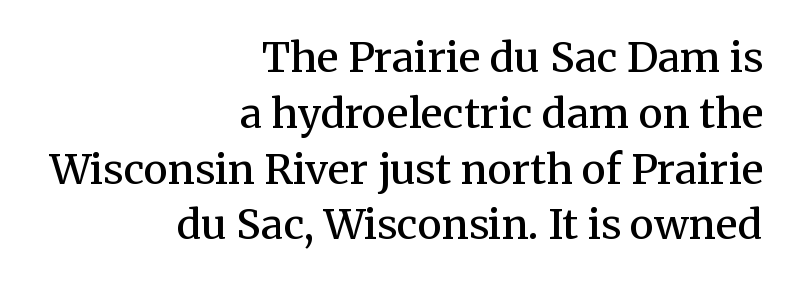
{"serif": "yes", "italic": "no", "bold": "semi", "weight": "semibold", "width": "normal", "stroke_contrast": "medium", "x_height": "medium", "monospaced": "no", "underline": "no", "align": "right", "line_spacing": "normal", "line_spacing_ratio": 1.36, "letter_spacing": "normal", "letter_spacing_em": 0.0, "glyph_px": 41}
